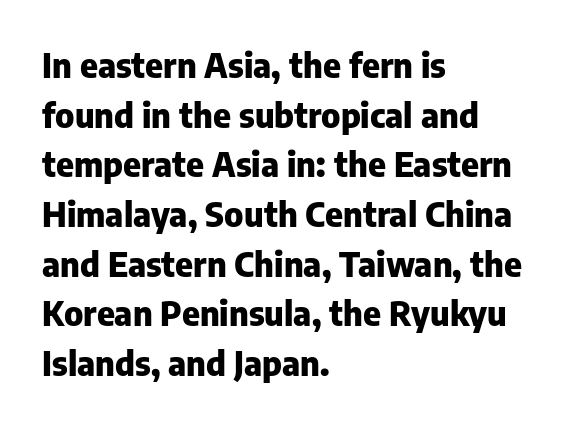
Q: Is the text bold? A: Yes.
Q: Is the text italic (slanted)? A: No, it is upright.
Q: Is the typeface a serif or a sans-serif typeface? A: Sans-serif.
Q: Is the text underlined? A: No.
Q: How is the paragraph aligned? A: Left-aligned.
Q: Is the spacing between letters normal or unusually wide? A: Normal.
Q: Is the spacing between lines tight, normal or loose? A: Normal.
Q: Width (condensed, normal, or wide)? A: Normal.
Q: Stroke contrast? A: Low.
Q: x-height? A: Medium.
Q: Monospaced? A: No.
